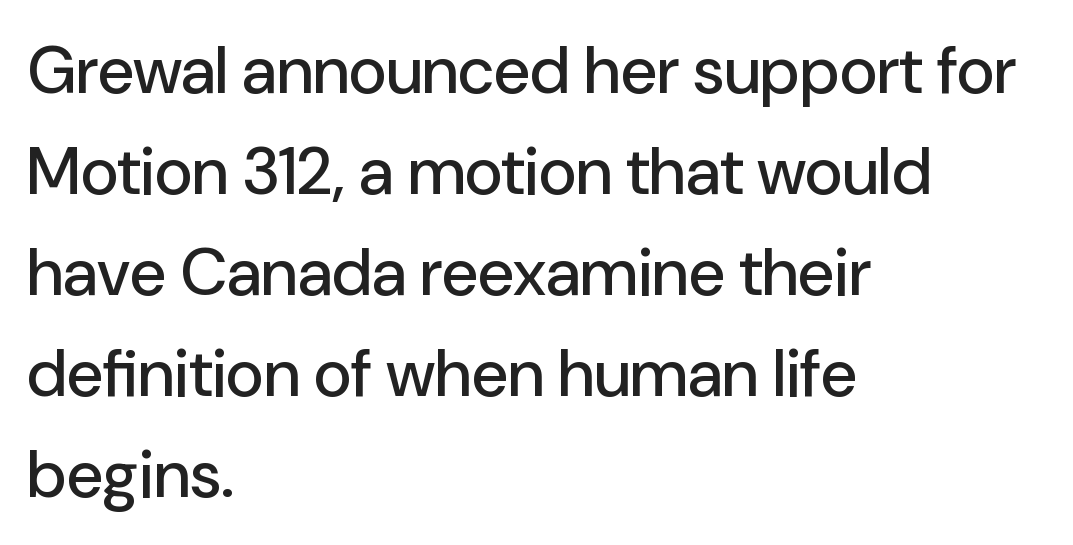
Q: Is the text italic (slanted)? A: No, it is upright.
Q: Is the typeface a serif or a sans-serif typeface? A: Sans-serif.
Q: Is the text underlined? A: No.
Q: How is the paragraph aligned? A: Left-aligned.
Q: Is the spacing between letters normal or unusually wide? A: Normal.
Q: Is the spacing between lines tight, normal or loose? A: Normal.
Q: Width (condensed, normal, or wide)? A: Normal.
Q: Stroke contrast? A: Low.
Q: x-height? A: Medium.
Q: Monospaced? A: No.
